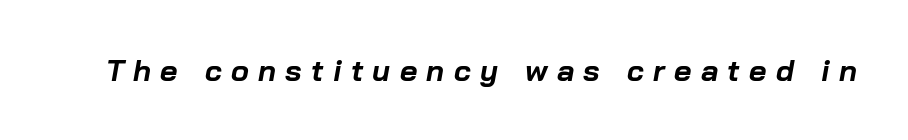
The specimen reads as italic at a glance. What stands out about the letter spacing? Its width — letters are far apart. Any mark beneath the type? The region is blank. Each glyph is drawn with heavy, bold strokes. Note the varied advance widths — an 'i' is clearly narrower than an 'm'.
